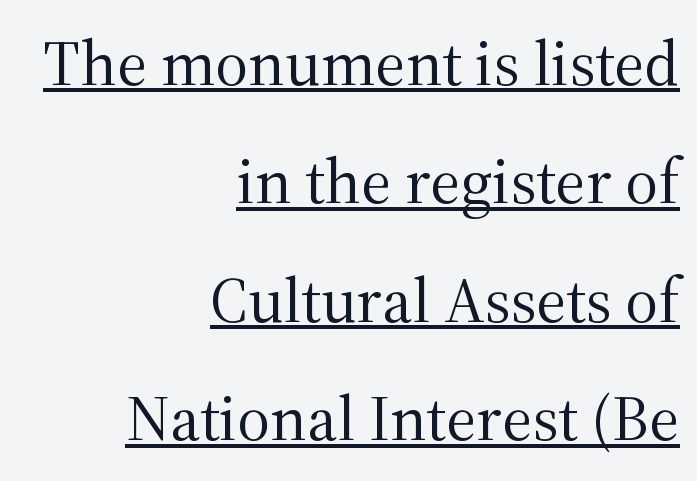
Q: Is the text bold? A: No.
Q: Is the text italic (slanted)? A: No, it is upright.
Q: Is the typeface a serif or a sans-serif typeface? A: Serif.
Q: Is the text underlined? A: Yes.
Q: How is the paragraph aligned? A: Right-aligned.
Q: Is the spacing between letters normal or unusually wide? A: Normal.
Q: Width (condensed, normal, or wide)? A: Normal.
Q: Stroke contrast? A: Medium.
Q: x-height? A: Medium.
Q: Monospaced? A: No.
